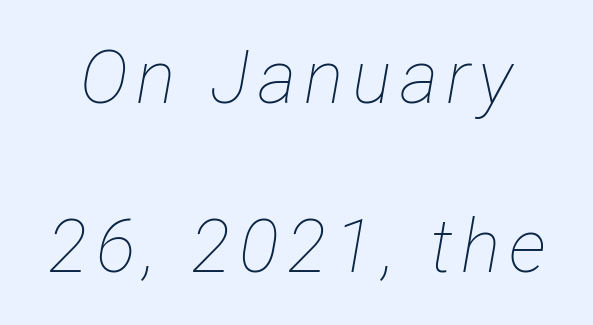
Q: Is the text bold? A: No.
Q: Is the text italic (slanted)? A: Yes, it leans right by about 12 degrees.
Q: Is the text underlined? A: No.
Q: Is the spacing between lines tight, normal or loose? A: Loose.
Q: Width (condensed, normal, or wide)? A: Condensed.
Q: Stroke contrast? A: Low.
Q: x-height? A: Medium.
Q: Monospaced? A: No.
